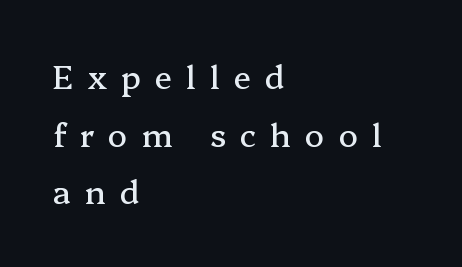
The image shows 32 px serif type, upright; set left-aligned, line spacing 1.8x, unusually wide letter spacing (+0.44 em), not underlined; medium stroke contrast and a medium x-height.
